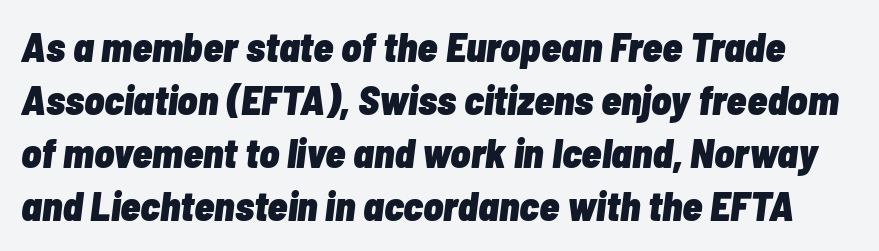
{"italic": "yes", "lean": "right", "slant_degrees": 7, "bold": "yes", "weight": "heavy", "width": "condensed", "stroke_contrast": "low", "x_height": "medium", "monospaced": "no", "underline": "no", "line_spacing": "normal", "line_spacing_ratio": 1.29, "letter_spacing": "normal", "letter_spacing_em": 0.0, "glyph_px": 41}
